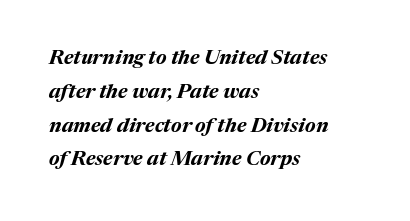
The image shows 20 px bold type, italic (leaning right); set left-aligned, normal line spacing (1.69x), normal letter spacing, not underlined.
